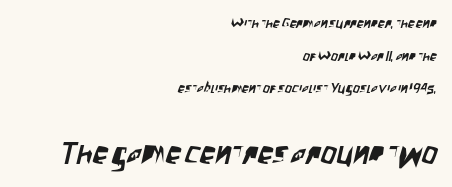
Q: Is the typeface a serif or a sans-serif typeface? A: Sans-serif.
Q: Is the text underlined? A: No.
Q: How is the paragraph aligned? A: Right-aligned.
Q: Is the spacing between letters normal or unusually wide? A: Normal.
Q: Is the spacing between lines tight, normal or loose? A: Loose.
Q: Which block of text is set in a larger size, the first (top) or the second (bottom)? A: The second (bottom) one.
Q: Width (condensed, normal, or wide)? A: Condensed.
Q: Stroke contrast? A: Low.
Q: x-height? A: Large.
Q: Monospaced? A: No.
